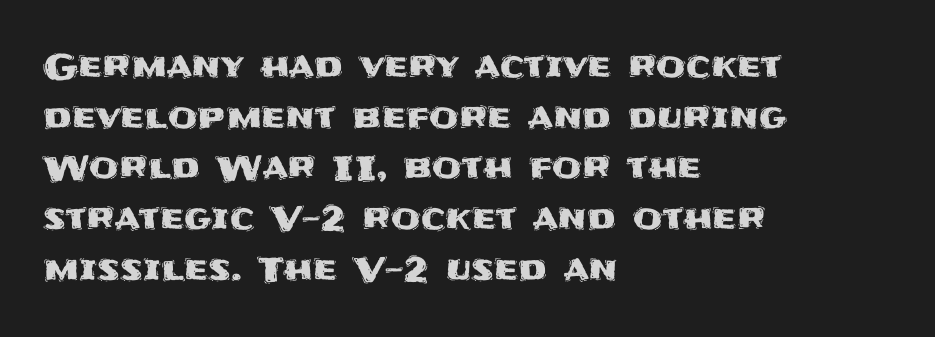
The image shows 34 px sans-serif type, upright; set left-aligned, normal line spacing (1.49x), normal letter spacing, not underlined; medium stroke contrast and a large x-height.
